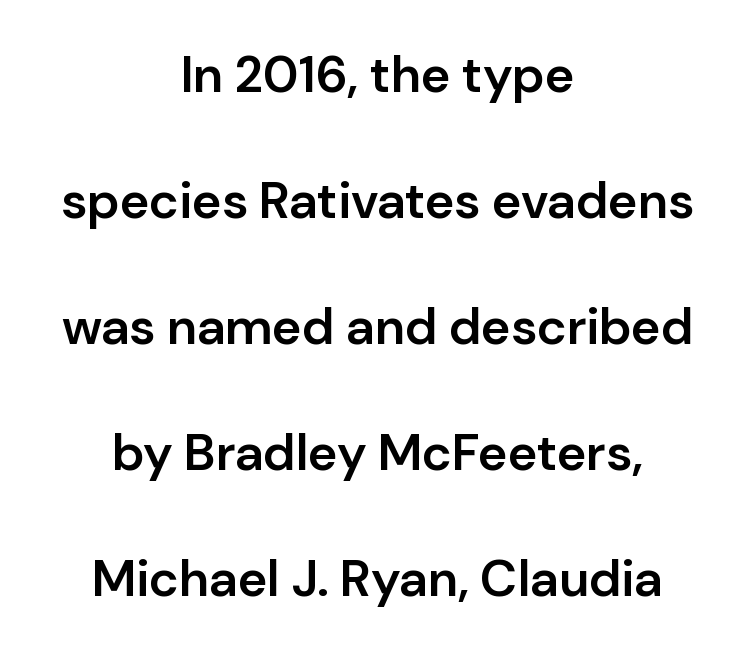
{"serif": "no", "italic": "no", "bold": "semi", "weight": "semibold", "width": "normal", "stroke_contrast": "low", "x_height": "medium", "monospaced": "no", "underline": "no", "align": "center", "line_spacing": "loose", "line_spacing_ratio": 2.47, "letter_spacing": "normal", "letter_spacing_em": 0.0, "glyph_px": 51}
